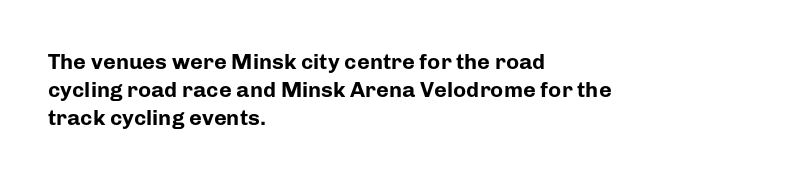
The image shows 22 px bold type, upright; set left-aligned, normal line spacing (1.28x), normal letter spacing, not underlined.
